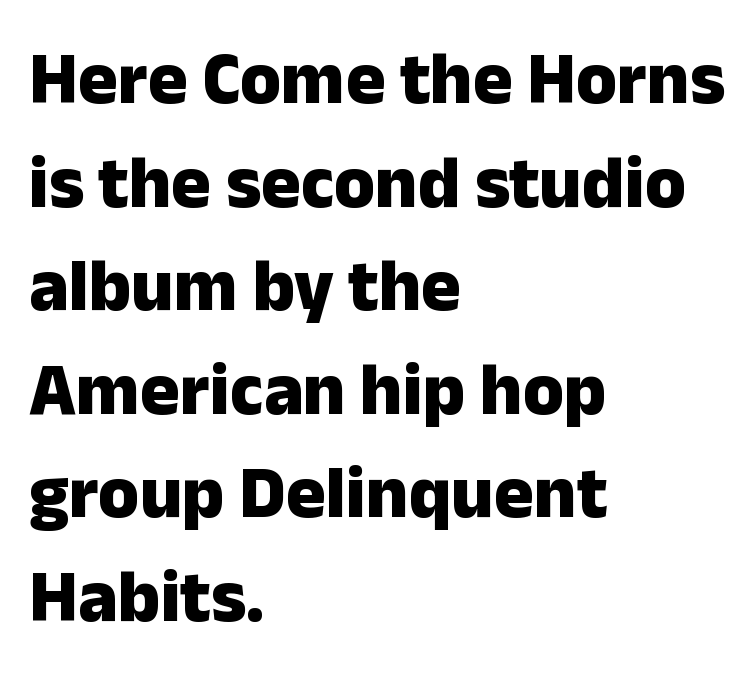
The lettering stays uniformly vertical, giving the passage a roman look. This sample has the flowing, uneven cadence of proportional lettering. The passage shown is not underscored anywhere. The characters look thick and weighty, a clear bold. Leftover space on each line is placed entirely after the last word.
